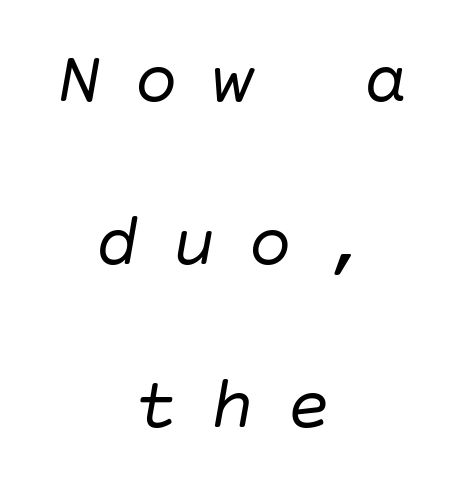
The image shows 73 px regular-weight type, italic (leaning right); set centered, loose line spacing (2.23x), unusually wide letter spacing (+0.45 em), not underlined; low stroke contrast and a large x-height.
